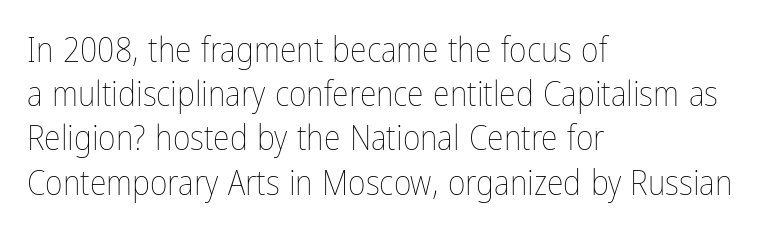
The image shows 34 px thin, condensed type, upright; set left-aligned, normal line spacing (1.3x), normal letter spacing, not underlined; low stroke contrast and a medium x-height.
